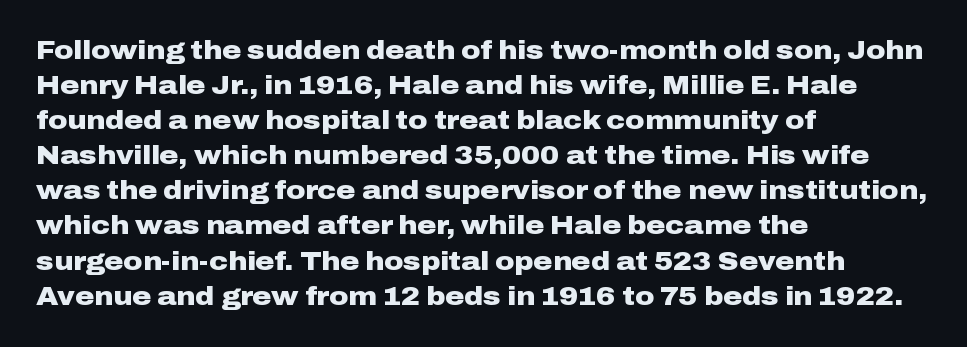
The image shows 26 px bold type, upright; set left-aligned, normal line spacing (1.35x), normal letter spacing, not underlined.
